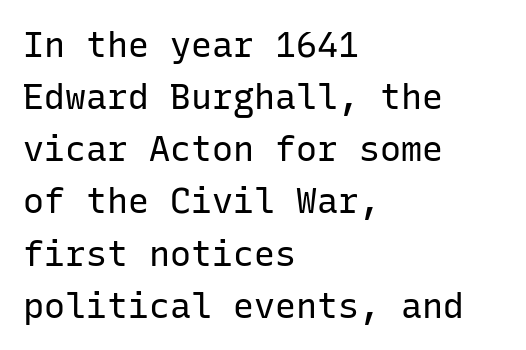
{"serif": "no", "italic": "no", "bold": "no", "weight": "regular", "width": "normal", "stroke_contrast": "low", "x_height": "medium", "monospaced": "yes", "underline": "no", "align": "left", "line_spacing": "normal", "line_spacing_ratio": 1.49, "letter_spacing": "normal", "letter_spacing_em": 0.0, "glyph_px": 35}
